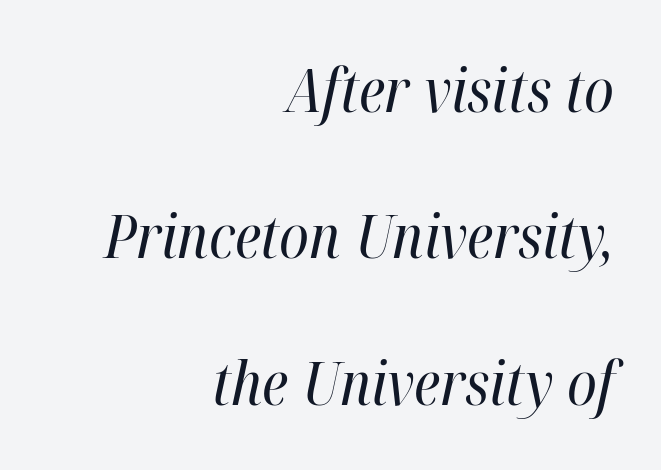
The image shows 60 px regular-weight, condensed type, italic (leaning right); set right-aligned, loose line spacing (2.44x), normal letter spacing, not underlined; high stroke contrast and a medium x-height.
